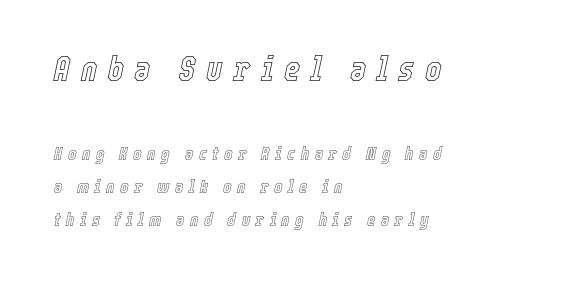
{"italic": "yes", "lean": "right", "slant_degrees": 12, "width": "condensed", "x_height": "medium", "monospaced": "no", "underline": "no", "align": "left", "line_spacing_ratio": 1.83, "letter_spacing": "wide", "letter_spacing_em": 0.3, "larger_block": "first", "size_ratio": 1.94, "glyph_px": 35}
